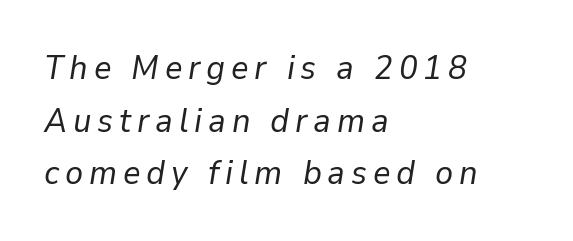
The image shows 34 px regular-weight type, italic (leaning right); set left-aligned, normal line spacing (1.55x), not underlined; low stroke contrast and a medium x-height.
